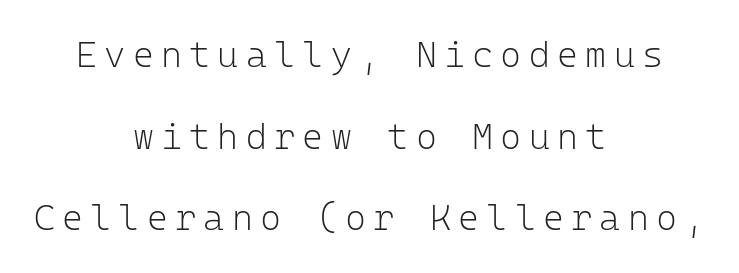
This sample is center-justified, so both line endings float freely. The passage shown is not bold in any degree. Bare-footed words on every line. This sample has the even, mechanical cadence of fixed-width lettering.
